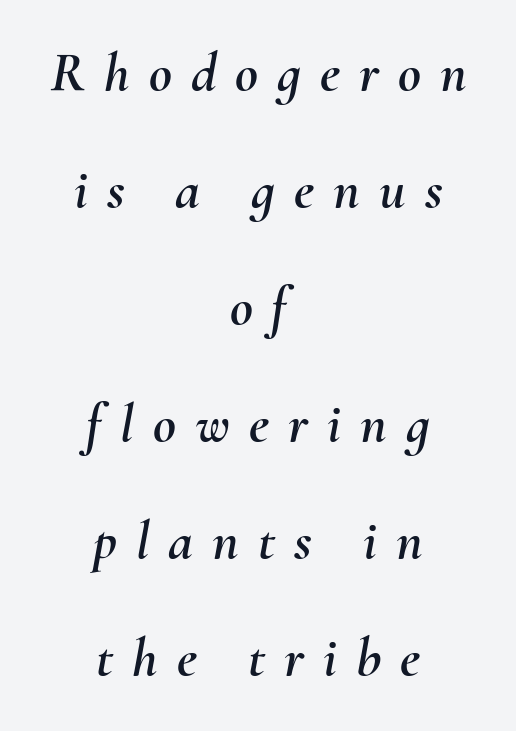
{"italic": "yes", "lean": "right", "slant_degrees": 10, "width": "normal", "stroke_contrast": "medium", "x_height": "small", "monospaced": "no", "underline": "no", "align": "center", "line_spacing": "loose", "line_spacing_ratio": 2.09, "letter_spacing": "wide", "letter_spacing_em": 0.34, "glyph_px": 56}
